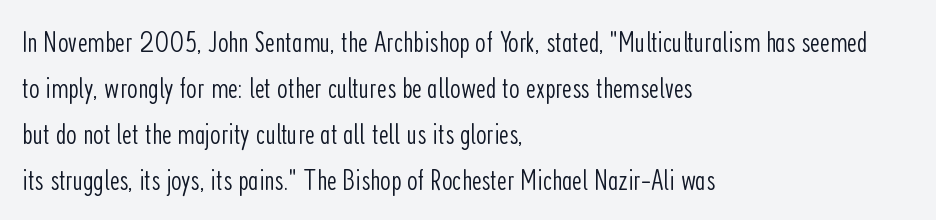
Does the lettering tilt? It doesn't — this is upright. Note the varied advance widths — an 'i' is clearly narrower than an 'm'. Notice how descenders clear the ascenders below comfortably — that's standard leading. The horizontal fit of the characters is conventional and even. Bold? No — there's no thickening of the strokes. Decoration check: the copy has no underline.
